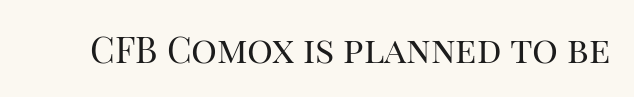
{"serif": "yes", "italic": "no", "bold": "no", "weight": "regular", "width": "normal", "stroke_contrast": "high", "x_height": "large", "monospaced": "no", "underline": "no", "letter_spacing": "normal", "letter_spacing_em": 0.0, "glyph_px": 36}
